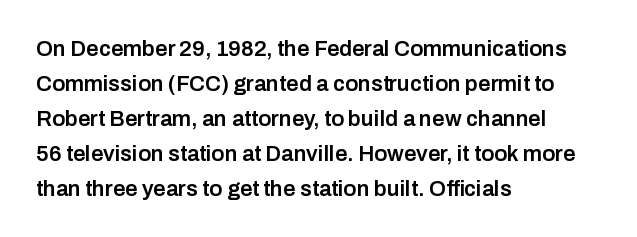
The image shows 22 px text type, upright; set left-aligned, normal line spacing (1.59x), normal letter spacing, not underlined.
